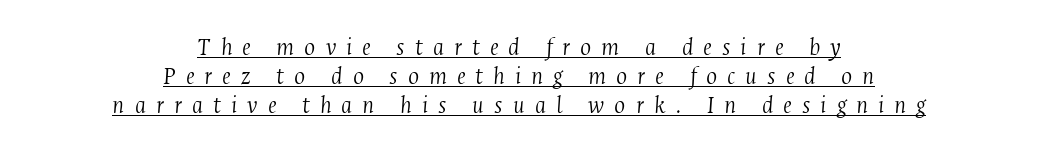
Summary of weight: not heavy and not bold. Horizontal alignment here is central, giving a formal, balanced look. Is the letter spacing exaggerated? Yes — the characters are pushed far apart. When letters slant like this, we call the style italic.
